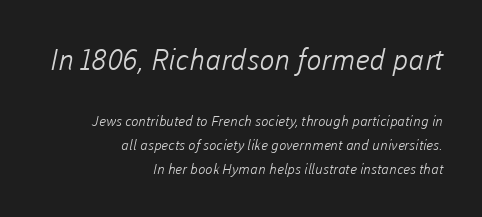
The image shows 29 px light sans-serif type; set right-aligned, normal line spacing (1.69x), normal letter spacing, not underlined; the first (top) block is 2.07x larger; low stroke contrast and a medium x-height.
